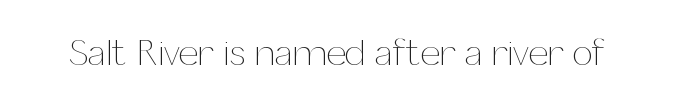
Q: Is the text bold? A: No.
Q: Is the text italic (slanted)? A: No, it is upright.
Q: Is the text underlined? A: No.
Q: Is the spacing between letters normal or unusually wide? A: Normal.
Q: Width (condensed, normal, or wide)? A: Normal.
Q: Stroke contrast? A: Medium.
Q: x-height? A: Medium.
Q: Monospaced? A: No.
